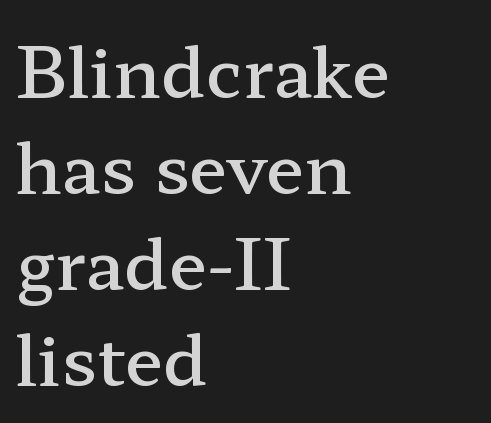
No italicization has been applied; the sample stays upright. Think of a printed novel: that variable character pitch is what you see here. In terms of letterspacing, this is plain default setting. Is the type bold? Partly — it's a semibold, heavier than regular but not fully bold. No word sits above an underline.
